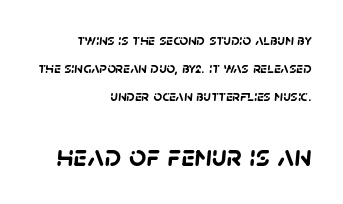
Nothing sits at the stroke ends, so this counts as sans-serif. Compared with an ordinary text face, these strokes are far heavier — a full bold. In terms of letterspacing, this is plain default setting. A clean baseline with only descenders dipping below it. Size hierarchy here favors the trailing block over the leading one. The compositor pushed each line to the right boundary.
